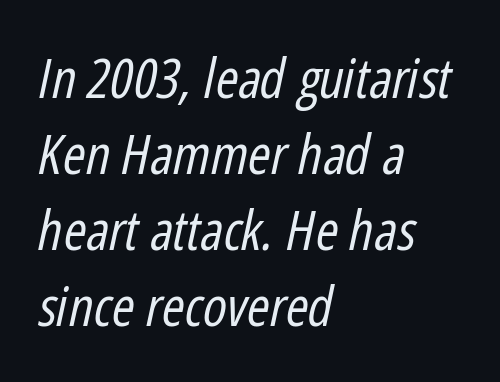
Q: Is the text bold? A: No.
Q: Is the text italic (slanted)? A: Yes, it leans right by about 12 degrees.
Q: Is the text underlined? A: No.
Q: How is the paragraph aligned? A: Left-aligned.
Q: Is the spacing between letters normal or unusually wide? A: Normal.
Q: Is the spacing between lines tight, normal or loose? A: Normal.
Q: Width (condensed, normal, or wide)? A: Condensed.
Q: Stroke contrast? A: Low.
Q: x-height? A: Medium.
Q: Monospaced? A: No.
